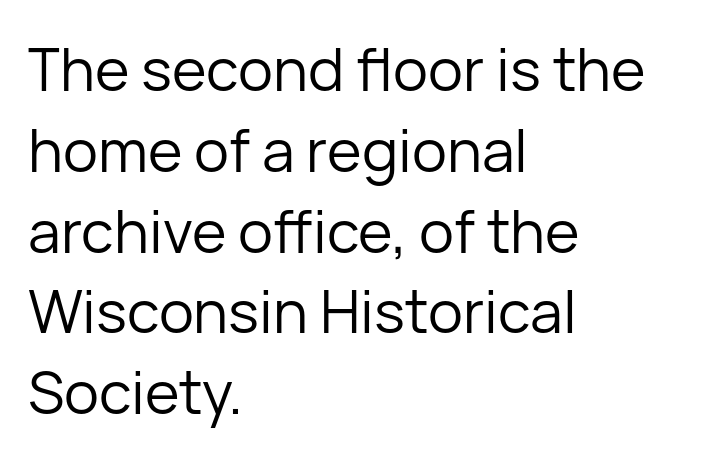
Q: Is the text bold? A: No.
Q: Is the text italic (slanted)? A: No, it is upright.
Q: Is the typeface a serif or a sans-serif typeface? A: Sans-serif.
Q: Is the text underlined? A: No.
Q: How is the paragraph aligned? A: Left-aligned.
Q: Is the spacing between letters normal or unusually wide? A: Normal.
Q: Is the spacing between lines tight, normal or loose? A: Normal.
Q: Width (condensed, normal, or wide)? A: Normal.
Q: Stroke contrast? A: Low.
Q: x-height? A: Medium.
Q: Monospaced? A: No.
